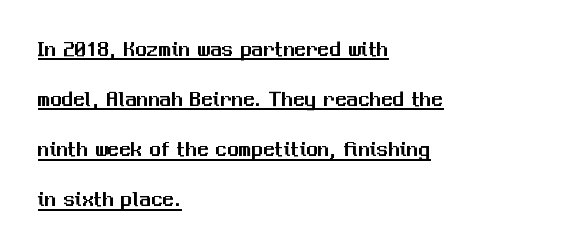
{"italic": "no", "underline": "yes", "align": "left", "line_spacing": "loose", "line_spacing_ratio": 2.18, "letter_spacing": "normal", "letter_spacing_em": 0.0, "glyph_px": 23}
